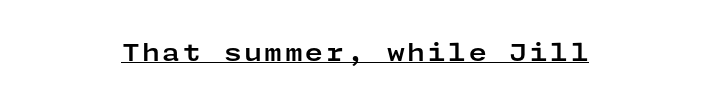
The image shows 23 px bold type, upright; set centered, underlined.
